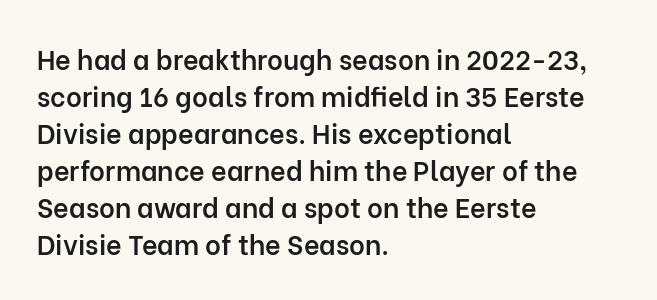
The image shows 27 px text type, upright; set left-aligned, normal line spacing (1.37x), normal letter spacing, not underlined.
